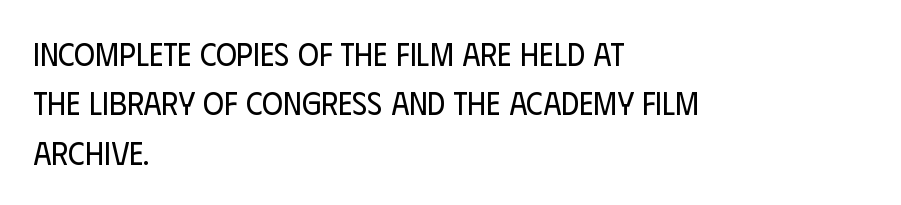
{"serif": "no", "italic": "no", "bold": "no", "weight": "regular", "width": "condensed", "stroke_contrast": "low", "x_height": "large", "monospaced": "no", "underline": "no", "align": "left", "line_spacing": "normal", "line_spacing_ratio": 1.54, "letter_spacing": "normal", "letter_spacing_em": 0.0, "glyph_px": 32}
